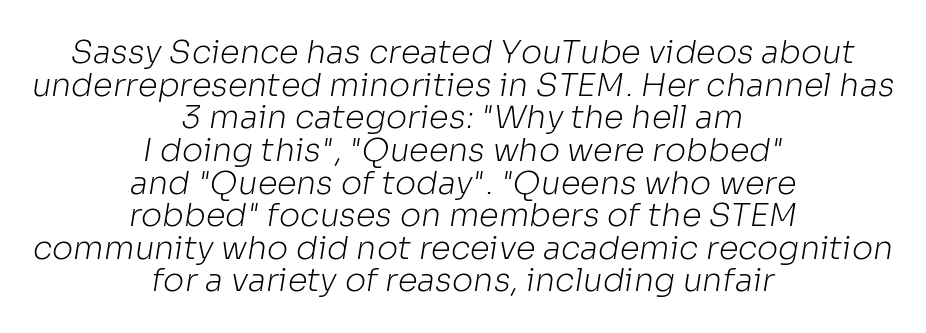
Q: Is the text bold? A: No.
Q: Is the typeface a serif or a sans-serif typeface? A: Sans-serif.
Q: Is the text underlined? A: No.
Q: How is the paragraph aligned? A: Centered.
Q: Is the spacing between letters normal or unusually wide? A: Normal.
Q: Is the spacing between lines tight, normal or loose? A: Tight.
Q: Width (condensed, normal, or wide)? A: Normal.
Q: Stroke contrast? A: Low.
Q: x-height? A: Medium.
Q: Monospaced? A: No.
